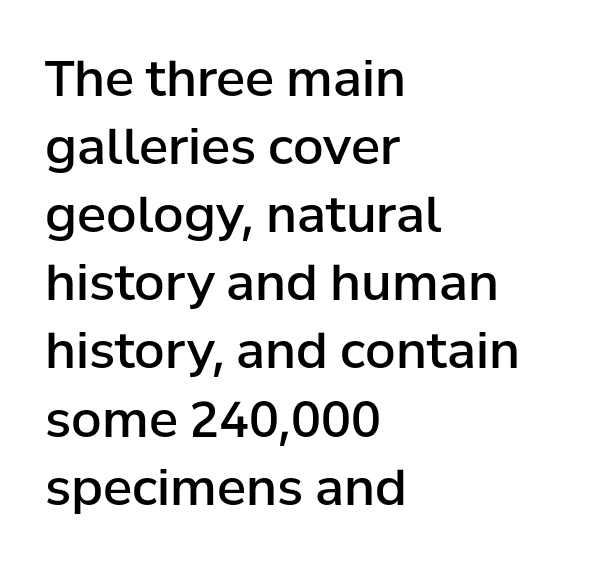
The typography opts for an upright posture over an oblique one. The passage shown has conventional tracking throughout. Spacing verdict: proportional, widths tailored to each character. The typeface chosen for these lines omits serifs. Beneath every word, the page is bare.
